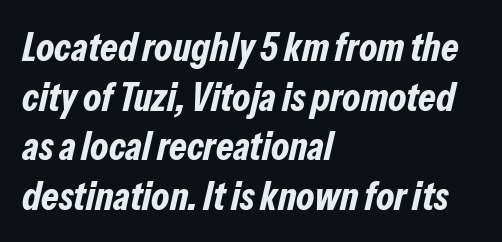
The image shows 40 px bold, condensed type, italic (leaning right); set left-aligned, line spacing 1.24x, normal letter spacing, not underlined; low stroke contrast and a medium x-height.
